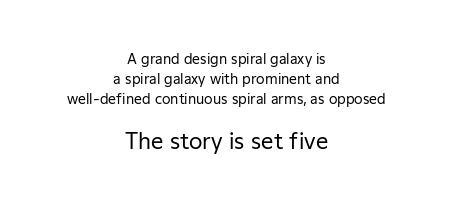
Q: Is the text bold? A: No.
Q: Is the text italic (slanted)? A: No, it is upright.
Q: Is the text underlined? A: No.
Q: How is the paragraph aligned? A: Centered.
Q: Is the spacing between letters normal or unusually wide? A: Normal.
Q: Is the spacing between lines tight, normal or loose? A: Normal.
Q: Which block of text is set in a larger size, the first (top) or the second (bottom)? A: The second (bottom) one.
